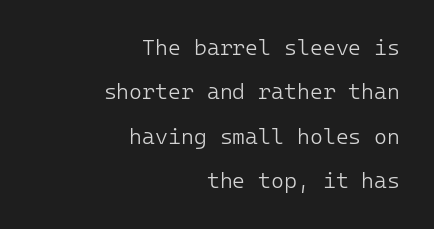
{"italic": "no", "bold": "no", "underline": "no", "align": "right", "line_spacing": "loose", "line_spacing_ratio": 2.02, "letter_spacing": "normal", "letter_spacing_em": 0.0, "glyph_px": 22}
